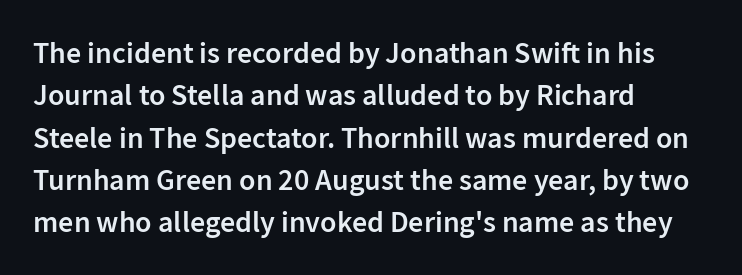
{"serif": "no", "italic": "no", "bold": "semi", "weight": "semibold", "width": "normal", "stroke_contrast": "low", "x_height": "medium", "monospaced": "no", "underline": "no", "align": "left", "line_spacing": "normal", "line_spacing_ratio": 1.41, "letter_spacing": "normal", "letter_spacing_em": 0.0, "glyph_px": 30}
